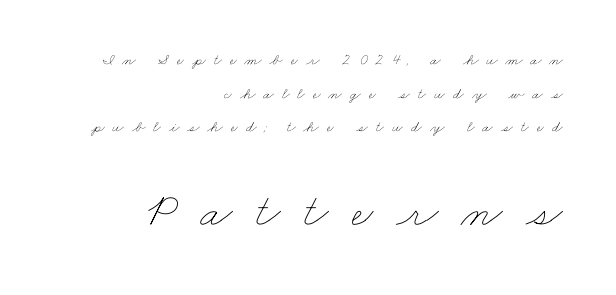
Q: Is the text bold? A: No.
Q: Is the text underlined? A: No.
Q: How is the paragraph aligned? A: Right-aligned.
Q: Is the spacing between letters normal or unusually wide? A: Unusually wide.
Q: Is the spacing between lines tight, normal or loose? A: Loose.
Q: Which block of text is set in a larger size, the first (top) or the second (bottom)? A: The second (bottom) one.
Q: Width (condensed, normal, or wide)? A: Wide.
Q: Stroke contrast? A: Low.
Q: x-height? A: Small.
Q: Monospaced? A: No.
